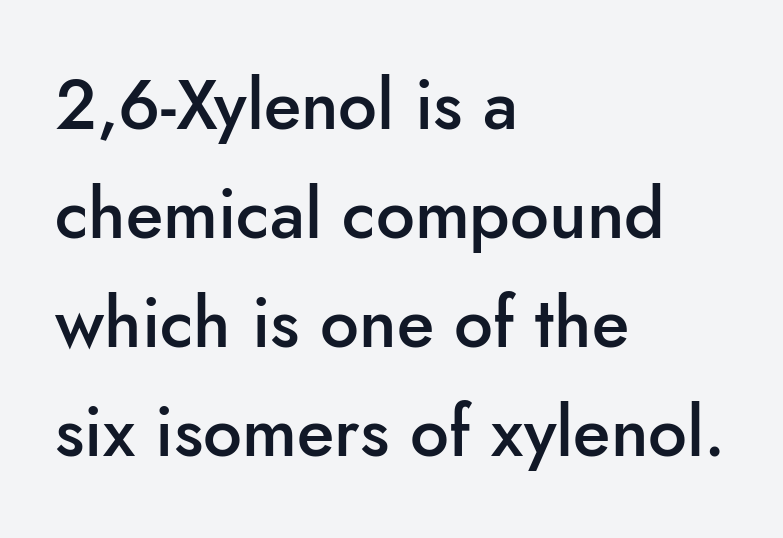
{"serif": "no", "italic": "no", "bold": "semi", "weight": "semibold", "width": "normal", "stroke_contrast": "low", "x_height": "small", "monospaced": "no", "underline": "no", "align": "left", "line_spacing": "normal", "line_spacing_ratio": 1.58, "letter_spacing": "normal", "letter_spacing_em": 0.0, "glyph_px": 69}
